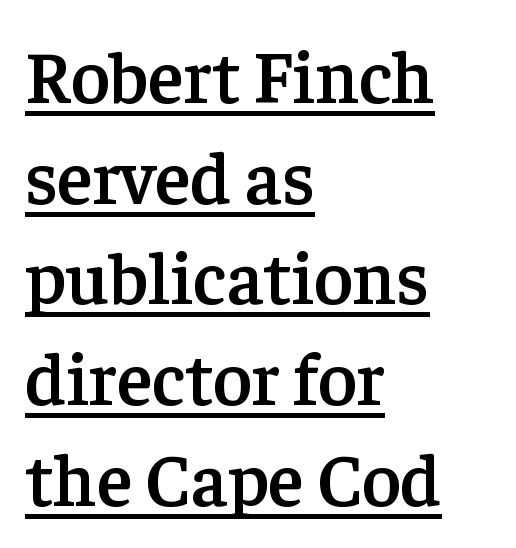
This is the regular roman posture of the typeface. The space between consecutive lines is moderate. This sample uses plain, unmodified letter spacing. Is this a sans? No — the strokes have serifs. The glyphs are accompanied by a horizontal stroke just below them. This is the in-between weight designers call semibold or demi.
